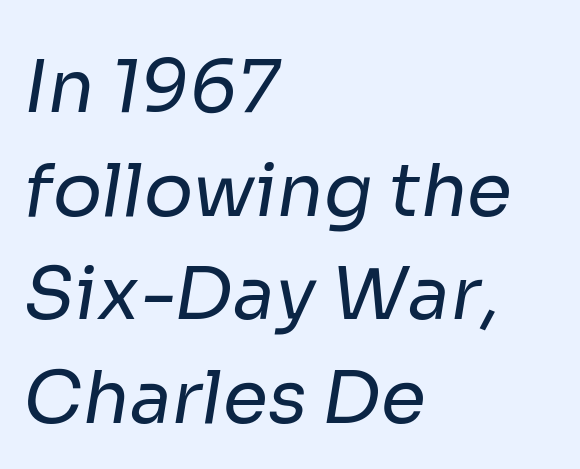
The image shows 73 px regular-weight sans-serif type; set left-aligned, normal line spacing (1.42x), normal letter spacing, not underlined; low stroke contrast and a medium x-height.
